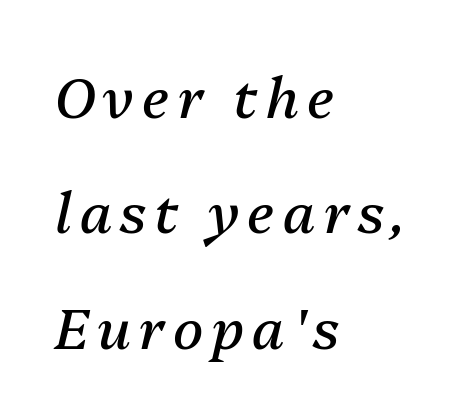
The image shows 56 px regular-weight type, italic (leaning right); set left-aligned, loose line spacing (2.06x), not underlined; medium stroke contrast and a medium x-height.
